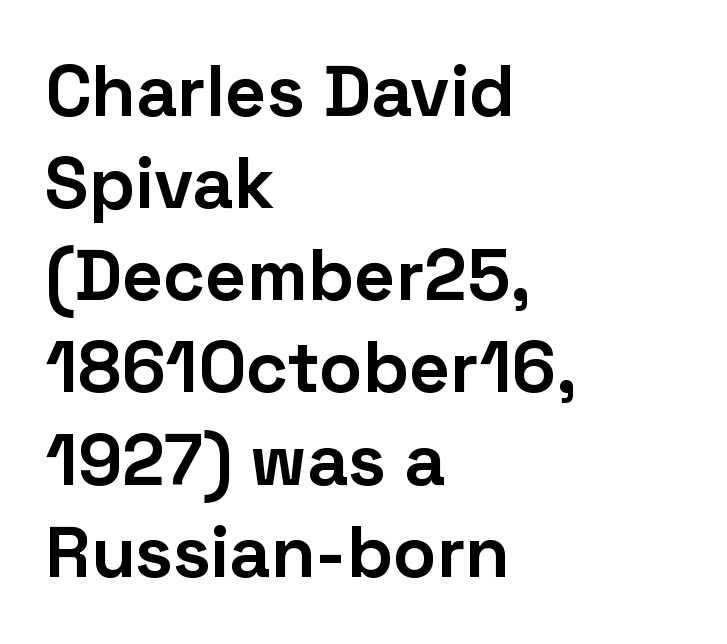
Serif or sans? Sans — the stroke terminals are bare. Ordinary non-slanted type is in use. Bold? Absolutely — the strokes are thick and heavy. Does the copy run flush right? No — it runs flush left. The face used here is rendered with its standard letterfit. Interline gaps are of average width in this sample.
